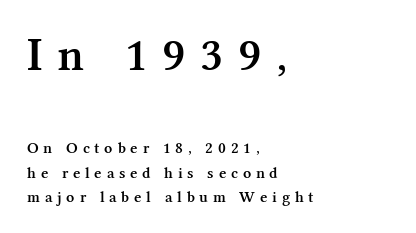
In this sample the first text group is rendered at the bigger scale. These lines sit exactly where default settings would place them. Inter-character spacing is expanded well beyond the font's built-in metrics. When letters stand straight like this, we call the style roman or upright. Unlike a clean sans, this face finishes its strokes with serifs. The passage shown is not underscored anywhere.
